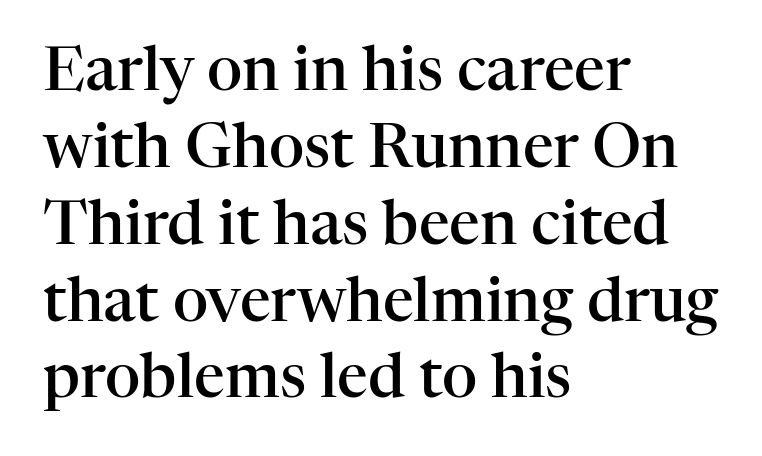
{"serif": "yes", "italic": "no", "bold": "semi", "weight": "semibold", "width": "normal", "stroke_contrast": "high", "x_height": "medium", "monospaced": "no", "underline": "no", "align": "left", "line_spacing": "normal", "line_spacing_ratio": 1.26, "letter_spacing": "normal", "letter_spacing_em": 0.0, "glyph_px": 61}
